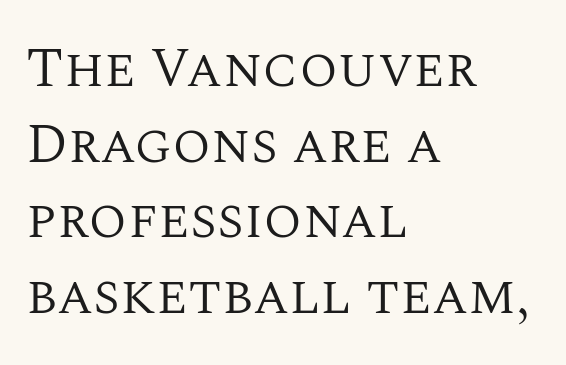
{"serif": "yes", "italic": "no", "bold": "no", "weight": "regular", "width": "normal", "stroke_contrast": "medium", "x_height": "large", "monospaced": "no", "underline": "no", "align": "left", "line_spacing": "normal", "line_spacing_ratio": 1.35, "letter_spacing": "normal", "letter_spacing_em": 0.0, "glyph_px": 56}
